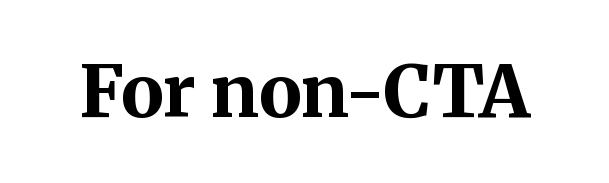
The image shows 72 px bold serif type, upright; set normal letter spacing, not underlined; medium stroke contrast and a medium x-height.
